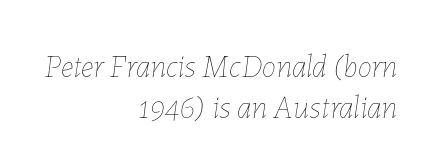
Varying glyph widths throughout — classic text-font behaviour. Italic: yes, the glyphs are oblique. Words float on clear page, feet unadorned. You could call the tracking neutral — neither tight nor loose. The typesetter chose a ragged-left arrangement here.
